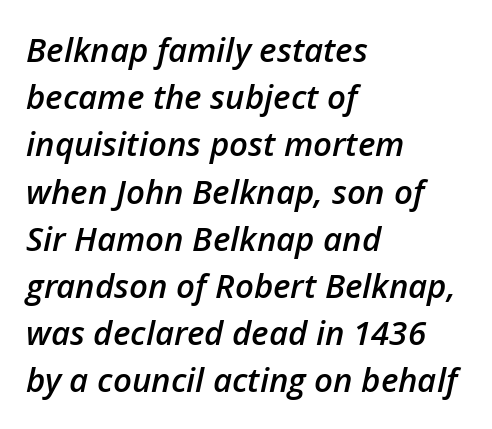
Q: Is the text bold? A: Semi-bold.
Q: Is the text italic (slanted)? A: Yes, it leans right by about 12 degrees.
Q: Is the text underlined? A: No.
Q: How is the paragraph aligned? A: Left-aligned.
Q: Is the spacing between letters normal or unusually wide? A: Normal.
Q: Is the spacing between lines tight, normal or loose? A: Normal.
Q: Width (condensed, normal, or wide)? A: Normal.
Q: Stroke contrast? A: Low.
Q: x-height? A: Medium.
Q: Monospaced? A: No.
